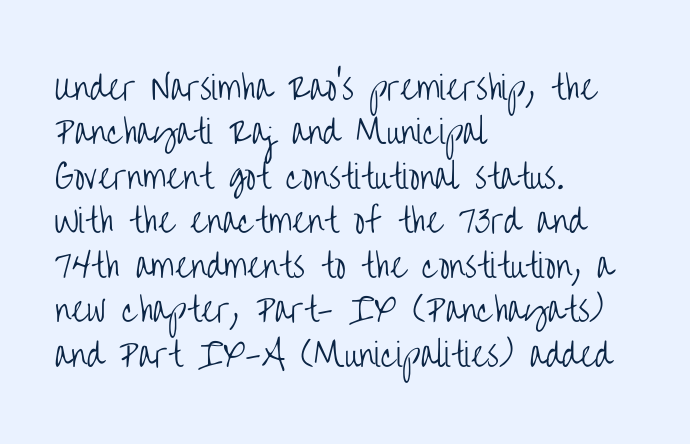
Q: Is the text bold? A: No.
Q: Is the text italic (slanted)? A: No, it is upright.
Q: Is the typeface a serif or a sans-serif typeface? A: Sans-serif.
Q: Is the text underlined? A: No.
Q: How is the paragraph aligned? A: Left-aligned.
Q: Is the spacing between letters normal or unusually wide? A: Normal.
Q: Is the spacing between lines tight, normal or loose? A: Normal.
Q: Width (condensed, normal, or wide)? A: Condensed.
Q: Stroke contrast? A: Low.
Q: x-height? A: Large.
Q: Monospaced? A: No.
